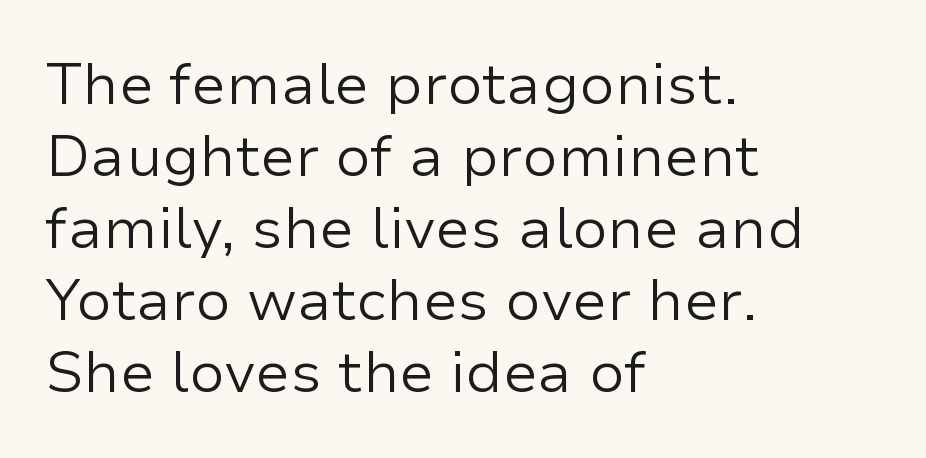
Note the varied advance widths — an 'i' is clearly narrower than an 'm'. Does extra space separate the letters? No, they use regular spacing. Line starts are locked; line ends wander. It's the straight-up-and-down kind of type.
